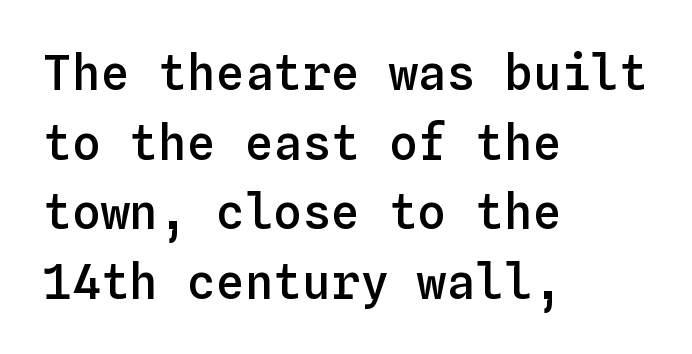
{"italic": "no", "bold": "semi", "weight": "semibold", "width": "normal", "stroke_contrast": "low", "x_height": "medium", "monospaced": "yes", "underline": "no", "align": "left", "line_spacing": "normal", "line_spacing_ratio": 1.45, "letter_spacing": "normal", "letter_spacing_em": 0.0, "glyph_px": 48}
